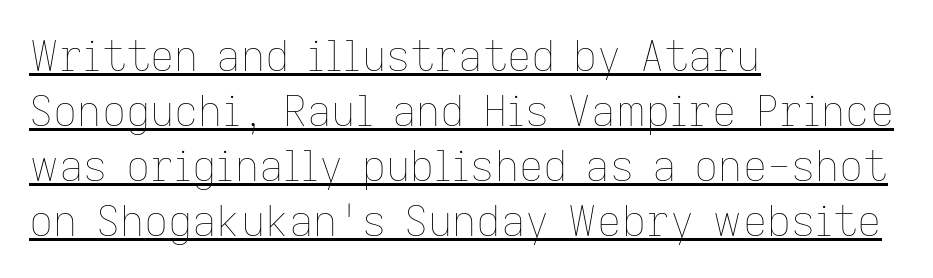
{"italic": "no", "bold": "no", "weight": "thin", "width": "normal", "stroke_contrast": "low", "x_height": "medium", "monospaced": "no", "underline": "yes", "align": "left", "line_spacing": "normal", "line_spacing_ratio": 1.31, "letter_spacing": "normal", "letter_spacing_em": 0.0, "glyph_px": 42}
